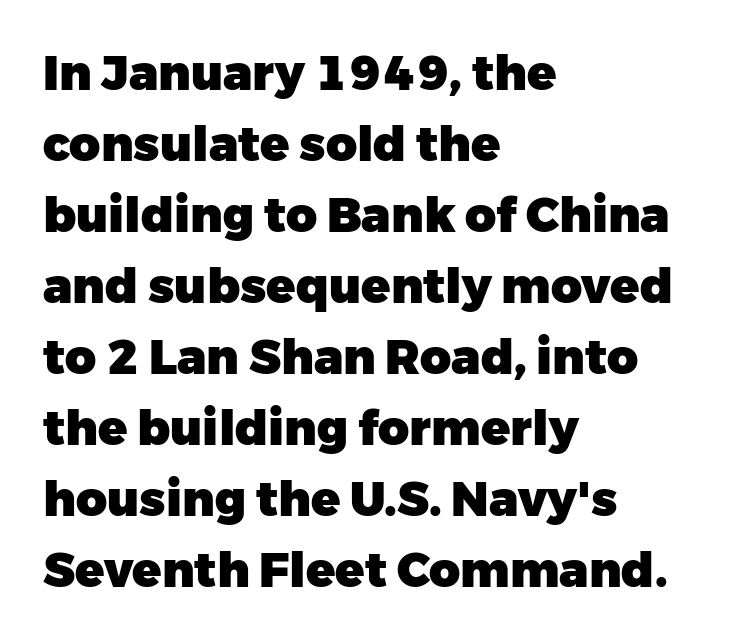
The image shows 48 px heavy sans-serif type, upright; set left-aligned, normal line spacing (1.48x), normal letter spacing, not underlined; low stroke contrast and a medium x-height.
